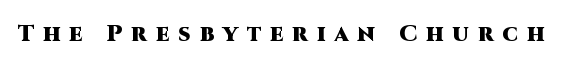
The image shows 23 px bold type, upright; set unusually wide letter spacing (+0.39 em), not underlined.
